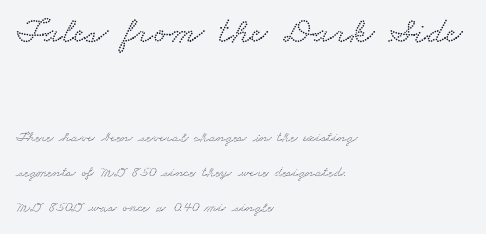
{"serif": "yes", "width": "wide", "stroke_contrast": "low", "x_height": "small", "monospaced": "no", "underline": "no", "align": "left", "line_spacing": "loose", "line_spacing_ratio": 2.32, "letter_spacing": "normal", "letter_spacing_em": 0.0, "larger_block": "first", "size_ratio": 2.47, "glyph_px": 37}
